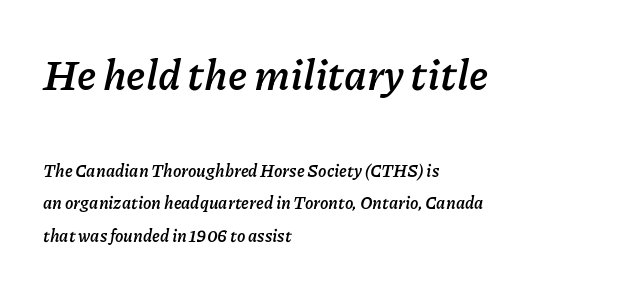
Q: Is the text bold? A: Yes.
Q: Is the text italic (slanted)? A: Yes, it leans right by about 11 degrees.
Q: Is the text underlined? A: No.
Q: How is the paragraph aligned? A: Left-aligned.
Q: Is the spacing between letters normal or unusually wide? A: Normal.
Q: Is the spacing between lines tight, normal or loose? A: Loose.
Q: Which block of text is set in a larger size, the first (top) or the second (bottom)? A: The first (top) one.
Q: Width (condensed, normal, or wide)? A: Normal.
Q: Stroke contrast? A: Low.
Q: x-height? A: Medium.
Q: Monospaced? A: No.
